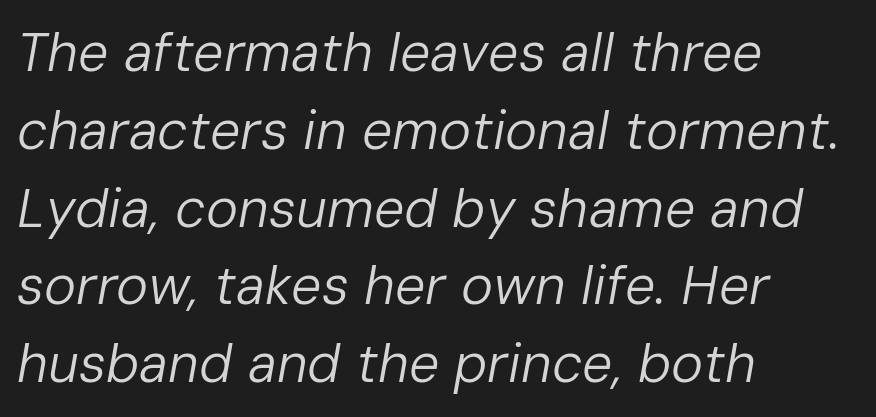
Is the letter spacing exaggerated? No — it looks like the ordinary default. Leading: standard. The lines in this sample share a left origin and differ only in where they stop. The face used here is proportionally spaced, like ordinary book or web type. The specimen omits any rule beneath the text block's lines.
